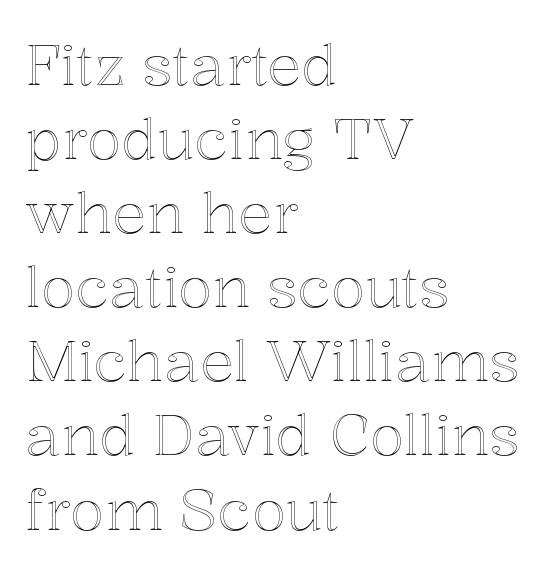
Plain, unruled lines of type. The passage shown is typed in a proportional face where columns would drift. Upright lettering throughout. Layout note: lines flush left. The block of text has a typical density, with ordinary space between rows.
